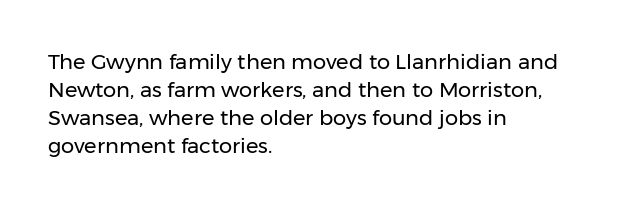
Q: Is the text bold? A: No.
Q: Is the text italic (slanted)? A: No, it is upright.
Q: Is the text underlined? A: No.
Q: How is the paragraph aligned? A: Left-aligned.
Q: Is the spacing between letters normal or unusually wide? A: Normal.
Q: Is the spacing between lines tight, normal or loose? A: Normal.
